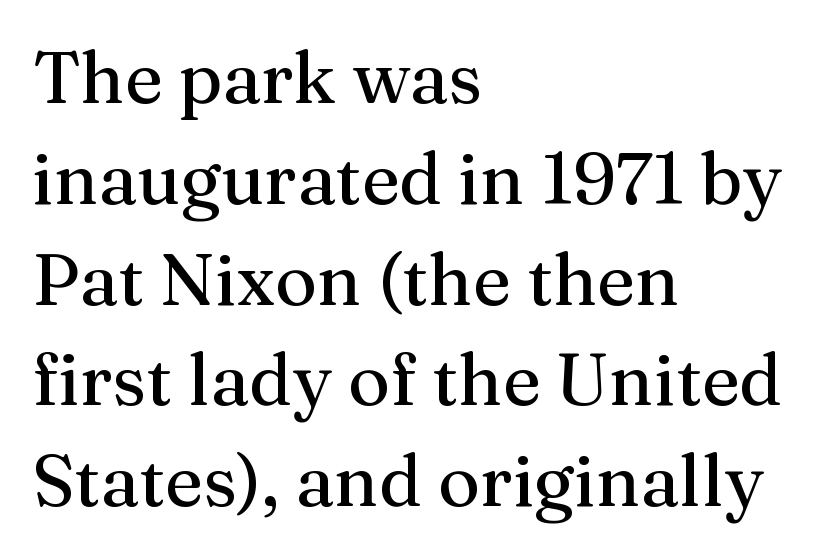
Does the type have serifs? Yes, each stem ends in a small foot. What stands out about the letter spacing? Nothing — it is the standard amount. The rendering anchors every line to the left-hand side. Character widths vary here, with narrow letters taking less room than wide ones. Horizontal bands of white between lines are of average thickness. The specimen omits any rule beneath the text block's lines.
